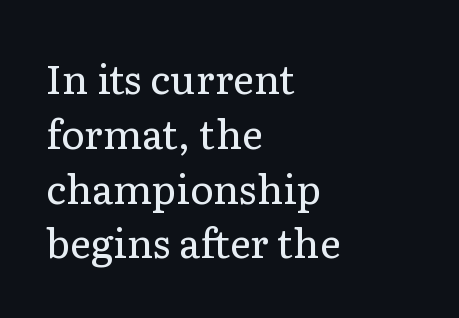
{"serif": "yes", "italic": "no", "bold": "no", "weight": "regular", "width": "normal", "stroke_contrast": "low", "x_height": "medium", "monospaced": "no", "underline": "no", "align": "left", "line_spacing": "normal", "line_spacing_ratio": 1.37, "letter_spacing": "normal", "letter_spacing_em": 0.0, "glyph_px": 40}
